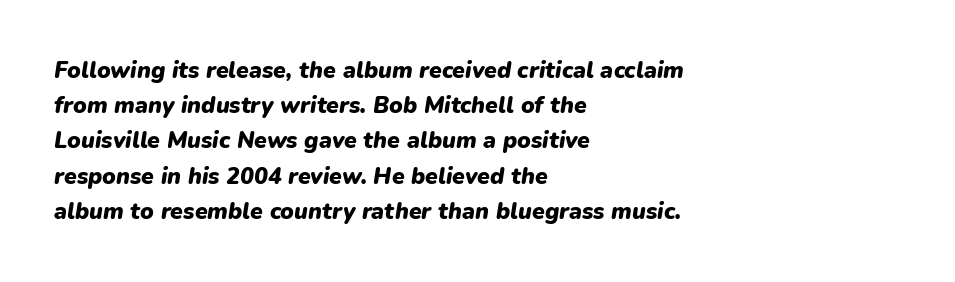
{"italic": "yes", "lean": "right", "slant_degrees": 9, "bold": "yes", "underline": "no", "align": "left", "line_spacing": "normal", "line_spacing_ratio": 1.53, "letter_spacing": "normal", "letter_spacing_em": 0.0, "glyph_px": 23}
